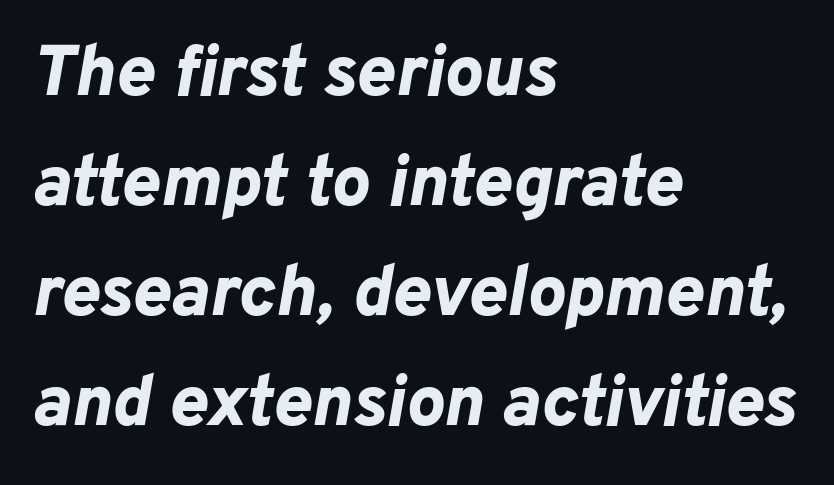
The image shows 72 px bold type, italic (leaning right); set left-aligned, normal line spacing (1.53x), normal letter spacing, not underlined; low stroke contrast and a medium x-height.
